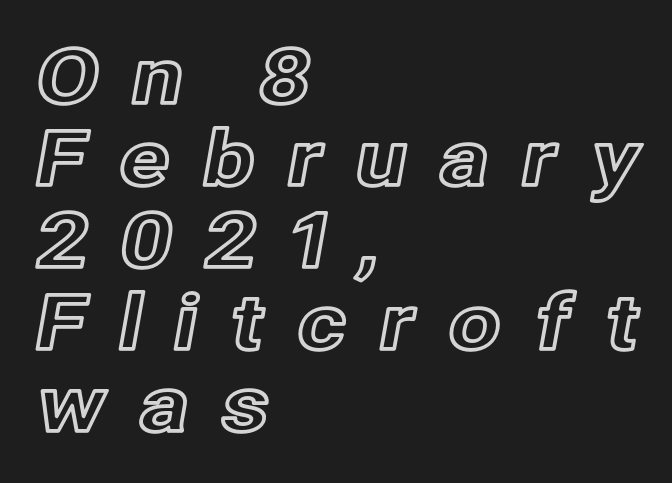
The image shows 76 px text type; set left-aligned, tight line spacing (1.08x), unusually wide letter spacing (+0.41 em), not underlined; a medium x-height.
